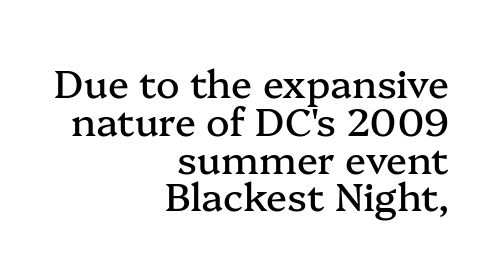
Q: Is the text italic (slanted)? A: No, it is upright.
Q: Is the typeface a serif or a sans-serif typeface? A: Serif.
Q: Is the text underlined? A: No.
Q: How is the paragraph aligned? A: Right-aligned.
Q: Is the spacing between letters normal or unusually wide? A: Normal.
Q: Is the spacing between lines tight, normal or loose? A: Tight.
Q: Width (condensed, normal, or wide)? A: Normal.
Q: Stroke contrast? A: Medium.
Q: x-height? A: Medium.
Q: Monospaced? A: No.
